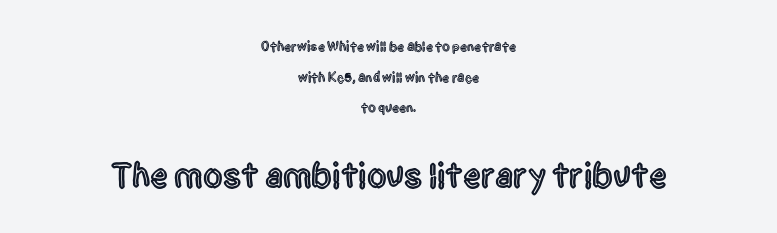
{"serif": "no", "italic": "no", "width": "condensed", "x_height": "large", "monospaced": "no", "underline": "no", "align": "center", "line_spacing": "loose", "line_spacing_ratio": 2.18, "letter_spacing": "normal", "letter_spacing_em": 0.0, "larger_block": "second", "size_ratio": 2.5, "glyph_px": 35}
